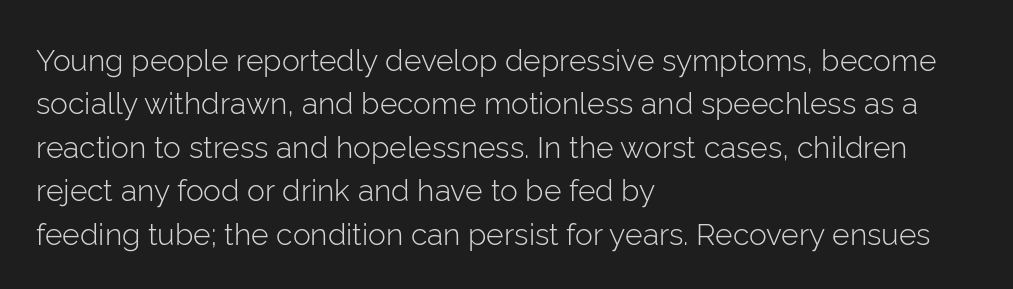
{"serif": "no", "italic": "no", "bold": "no", "weight": "light", "width": "normal", "stroke_contrast": "low", "x_height": "medium", "monospaced": "no", "underline": "no", "align": "left", "line_spacing": "normal", "line_spacing_ratio": 1.45, "letter_spacing": "normal", "letter_spacing_em": 0.0, "glyph_px": 30}
